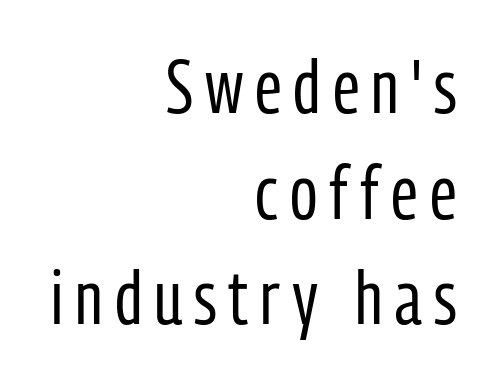
{"serif": "no", "italic": "no", "bold": "no", "weight": "regular", "width": "condensed", "stroke_contrast": "low", "x_height": "medium", "monospaced": "no", "underline": "no", "align": "right", "line_spacing": "normal", "line_spacing_ratio": 1.41, "glyph_px": 75}
